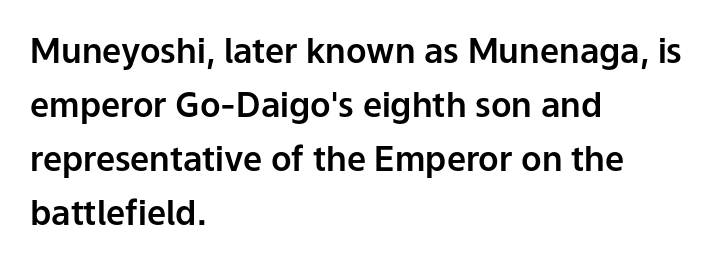
Q: Is the text italic (slanted)? A: No, it is upright.
Q: Is the typeface a serif or a sans-serif typeface? A: Sans-serif.
Q: Is the text underlined? A: No.
Q: How is the paragraph aligned? A: Left-aligned.
Q: Is the spacing between letters normal or unusually wide? A: Normal.
Q: Is the spacing between lines tight, normal or loose? A: Normal.
Q: Width (condensed, normal, or wide)? A: Normal.
Q: Stroke contrast? A: Low.
Q: x-height? A: Medium.
Q: Monospaced? A: No.
